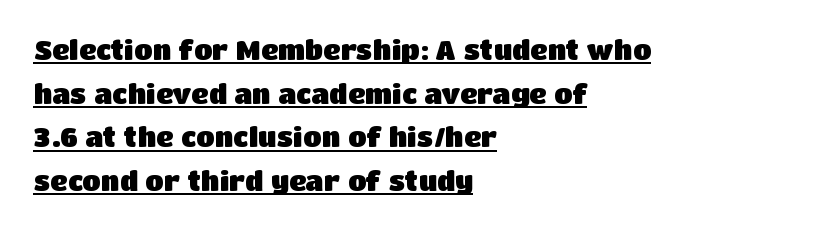
The image shows 27 px bold type, upright; set left-aligned, normal line spacing (1.62x), normal letter spacing, underlined.
